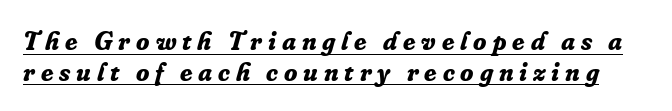
The image shows 27 px bold type, italic (leaning right); set tight line spacing (1.13x), unusually wide letter spacing (+0.22 em), underlined.
